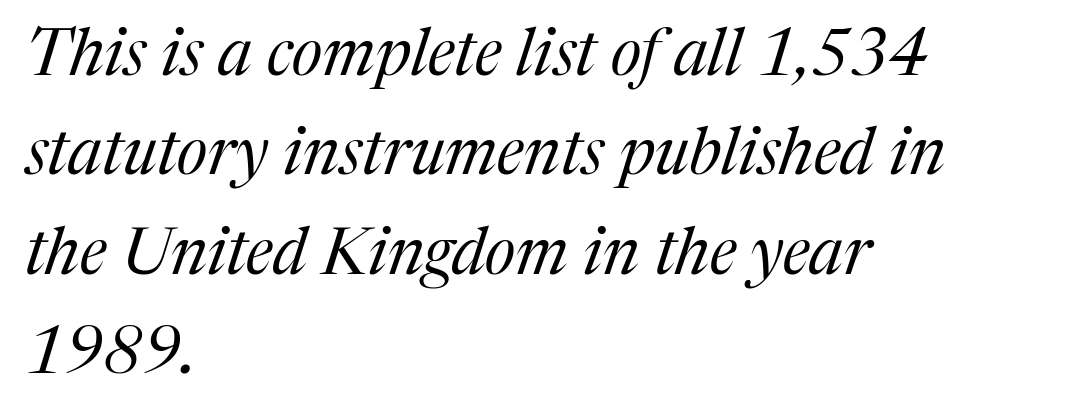
The image shows 65 px regular-weight serif type, italic (leaning right); set left-aligned, normal line spacing (1.53x), normal letter spacing, not underlined; medium stroke contrast and a medium x-height.
